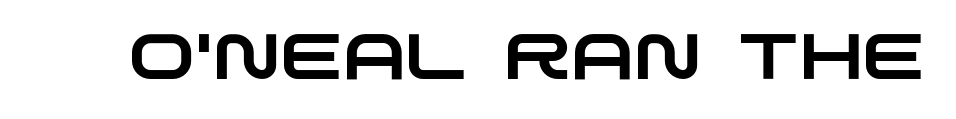
The image shows 64 px wide sans-serif type; set normal letter spacing, not underlined; low stroke contrast and a large x-height.
